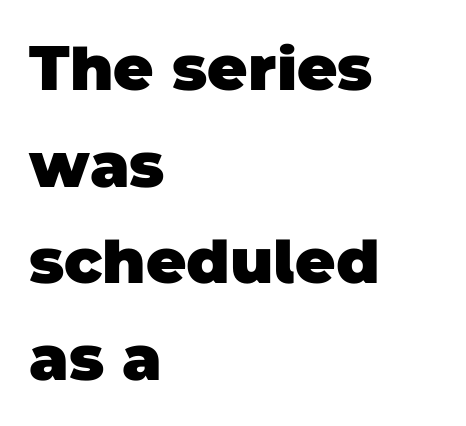
{"serif": "no", "bold": "yes", "weight": "heavy", "width": "normal", "stroke_contrast": "low", "x_height": "large", "monospaced": "no", "underline": "no", "align": "left", "line_spacing": "normal", "line_spacing_ratio": 1.56, "letter_spacing": "normal", "letter_spacing_em": 0.0, "glyph_px": 62}
